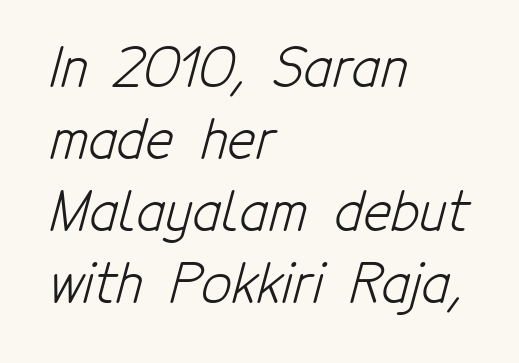
The image shows 53 px light, condensed sans-serif type; set left-aligned, normal line spacing (1.36x), normal letter spacing, not underlined; low stroke contrast and a medium x-height.
